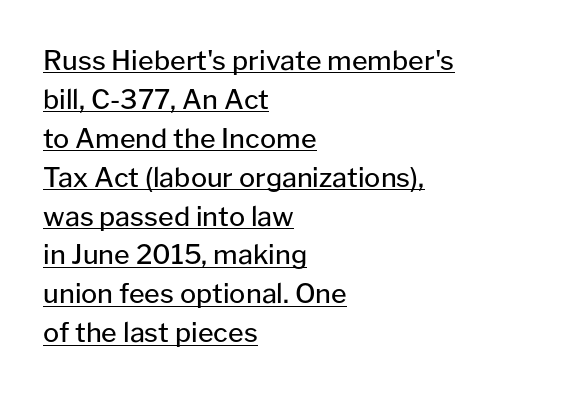
The image shows 27 px text type, upright; set left-aligned, normal line spacing (1.44x), normal letter spacing, underlined.
